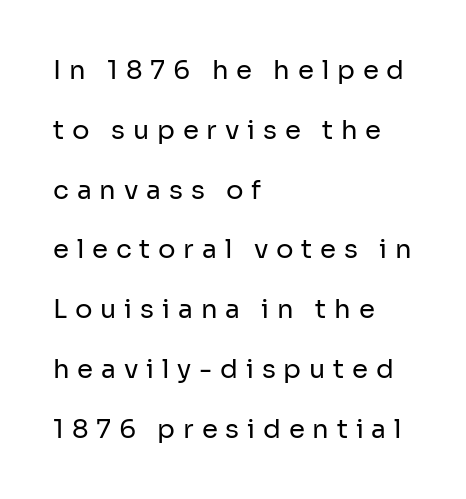
The image shows 26 px text type, upright; set left-aligned, loose line spacing (2.3x), unusually wide letter spacing (+0.3 em), not underlined.
